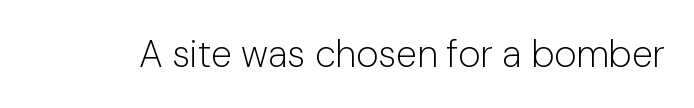
Q: Is the text bold? A: No.
Q: Is the text italic (slanted)? A: No, it is upright.
Q: Is the typeface a serif or a sans-serif typeface? A: Sans-serif.
Q: Is the text underlined? A: No.
Q: Is the spacing between letters normal or unusually wide? A: Normal.
Q: Width (condensed, normal, or wide)? A: Normal.
Q: Stroke contrast? A: Low.
Q: x-height? A: Medium.
Q: Monospaced? A: No.
